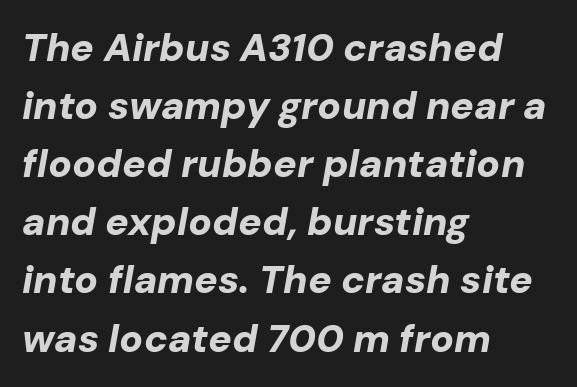
Lines of text with bare space underneath. Tracking here is standard; glyphs follow each other at the usual distance. These lines are set flush left with a ragged right edge. Think of a printed novel: that variable character pitch is what you see here. Compared with ordinary roman type, these characters are visibly tilted. Horizontal bands of white between lines are of average thickness.
